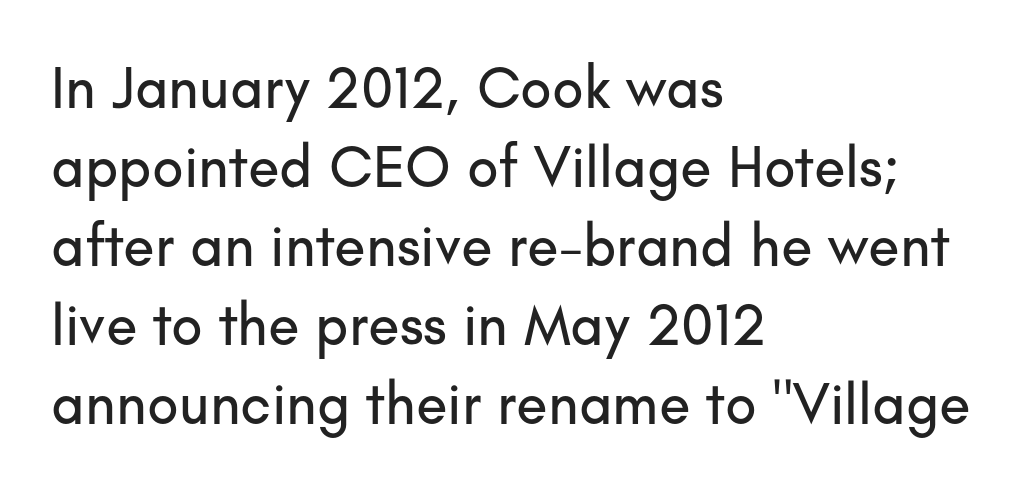
The image shows 58 px sans-serif type, upright; set left-aligned, normal line spacing (1.36x), normal letter spacing, not underlined; low stroke contrast and a small x-height.
